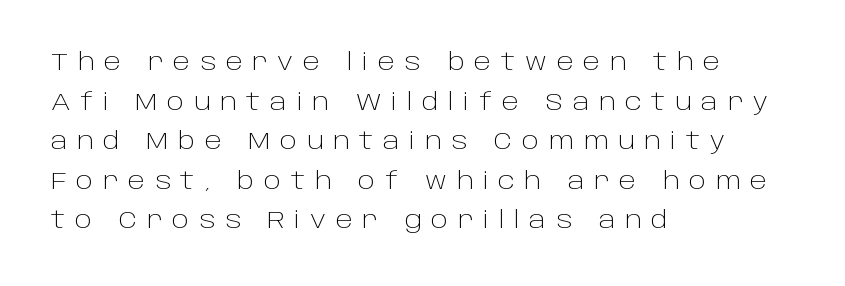
Underline: absent. Compared with typical body copy, the letter spacing here is much looser. Ordinary non-slanted type is in use. Summary of weight: not heavy and not bold. Horizontally, the lines are justified to the leading edge only.
